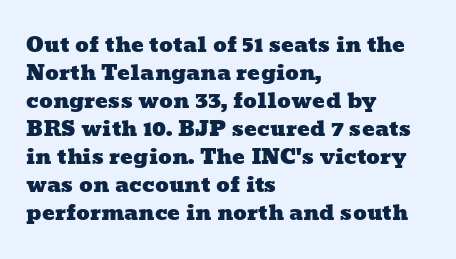
{"underline": "no", "align": "left", "line_spacing": "normal", "line_spacing_ratio": 1.33, "letter_spacing": "normal", "letter_spacing_em": 0.0, "glyph_px": 21}
